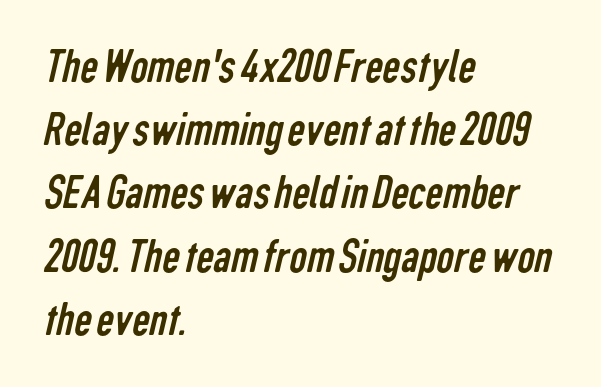
The image shows 49 px regular-weight, condensed sans-serif type; set left-aligned, normal line spacing (1.29x), normal letter spacing, not underlined; low stroke contrast and a medium x-height.
